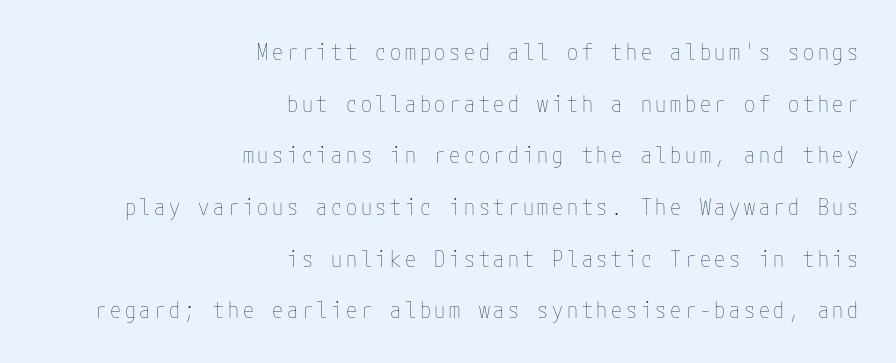
{"italic": "no", "bold": "no", "underline": "no", "align": "right", "line_spacing": "loose", "line_spacing_ratio": 2.35, "glyph_px": 22}
